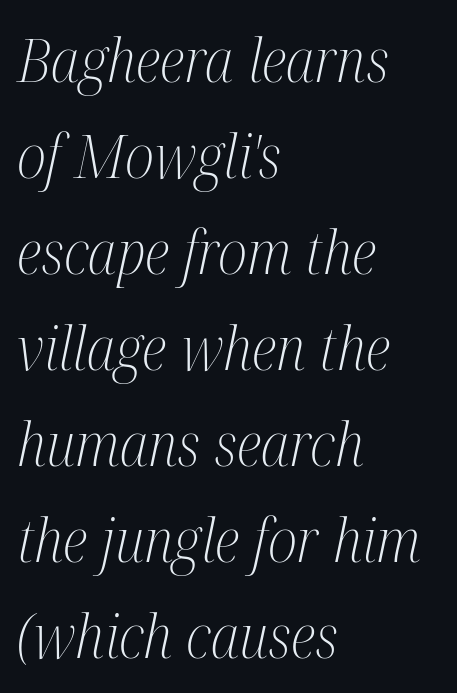
Q: Is the text bold? A: No.
Q: Is the text italic (slanted)? A: Yes, it leans right by about 12 degrees.
Q: Is the typeface a serif or a sans-serif typeface? A: Serif.
Q: Is the text underlined? A: No.
Q: How is the paragraph aligned? A: Left-aligned.
Q: Is the spacing between letters normal or unusually wide? A: Normal.
Q: Is the spacing between lines tight, normal or loose? A: Normal.
Q: Width (condensed, normal, or wide)? A: Condensed.
Q: Stroke contrast? A: Medium.
Q: x-height? A: Medium.
Q: Monospaced? A: No.
